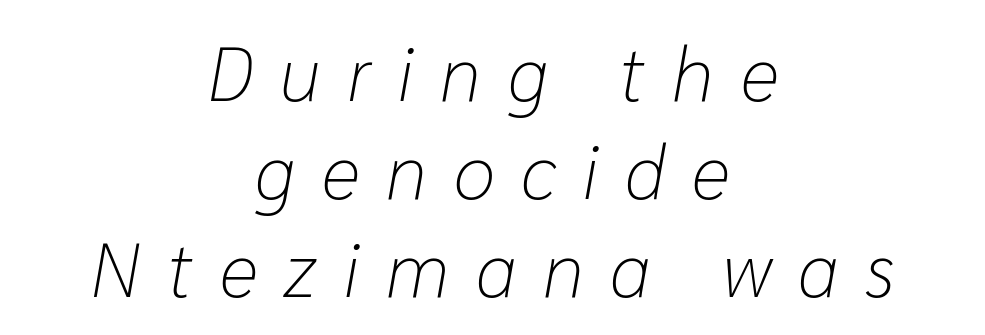
The image shows 76 px light type, italic (leaning right); set centered, normal line spacing (1.29x), unusually wide letter spacing (+0.35 em), not underlined; low stroke contrast and a medium x-height.
